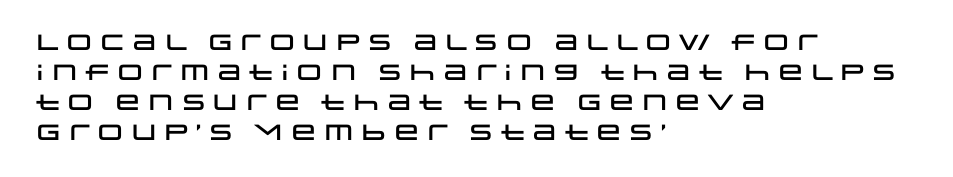
{"italic": "no", "underline": "no", "align": "left", "line_spacing": "normal", "line_spacing_ratio": 1.36, "letter_spacing": "normal", "letter_spacing_em": 0.0, "glyph_px": 22}
